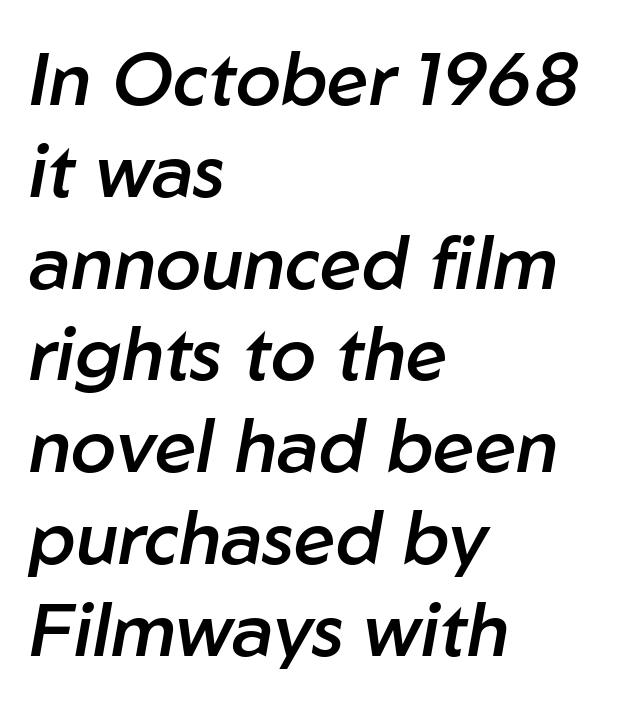
Q: Is the text bold? A: Semi-bold.
Q: Is the text italic (slanted)? A: Yes, it leans right by about 10 degrees.
Q: Is the text underlined? A: No.
Q: How is the paragraph aligned? A: Left-aligned.
Q: Is the spacing between letters normal or unusually wide? A: Normal.
Q: Width (condensed, normal, or wide)? A: Normal.
Q: Stroke contrast? A: Low.
Q: x-height? A: Medium.
Q: Monospaced? A: No.
